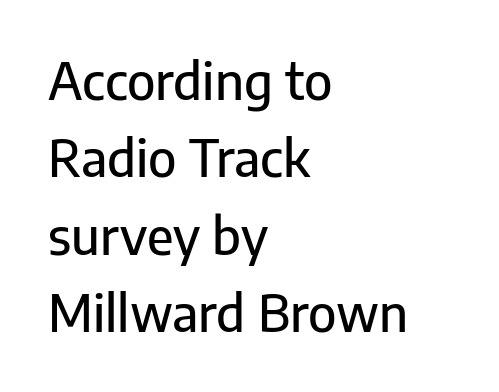
Do the characters align in a grid? No, the font is proportional. Is there any slant? The stems are plumb. No extra tracking has been applied to these lines. The rendering anchors every line to the left-hand side. The designer went with a sans here, leaving each stem footless. The rendering uses a moderate line-height, typical for paragraphs.
